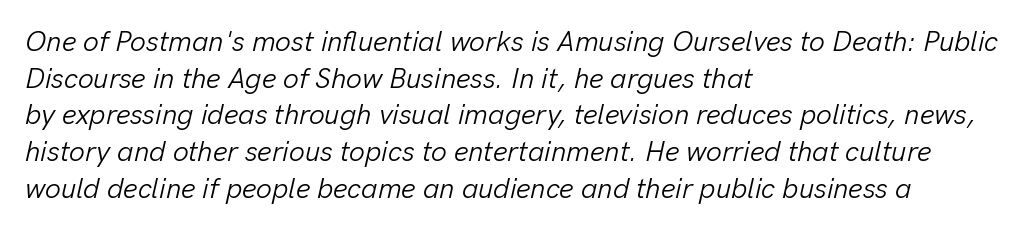
{"italic": "yes", "lean": "right", "slant_degrees": 13, "bold": "no", "weight": "light", "width": "normal", "stroke_contrast": "low", "x_height": "medium", "monospaced": "no", "underline": "no", "align": "left", "line_spacing": "normal", "line_spacing_ratio": 1.31, "letter_spacing": "normal", "letter_spacing_em": 0.0, "glyph_px": 28}
